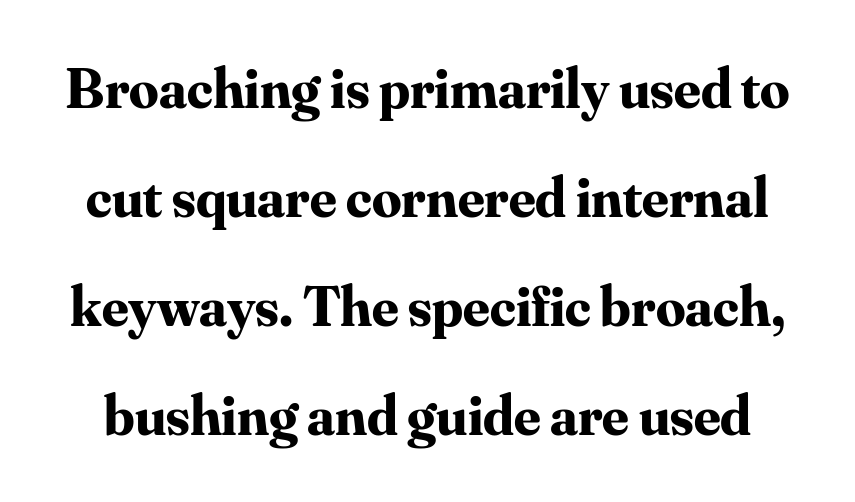
The image shows 58 px bold serif type, upright; set line spacing 1.88x, normal letter spacing, not underlined; medium stroke contrast and a small x-height.
